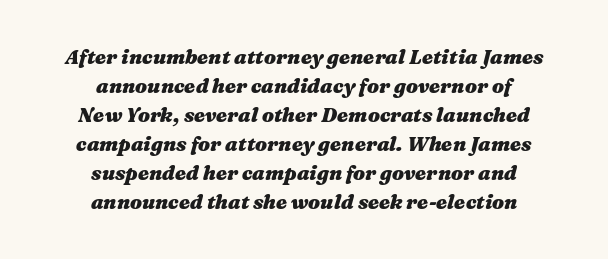
The letters are slanted; this is an italic face. The passage shown is not underscored anywhere. The setting favours the middle, as headings and verse often do. Notice how thick the strokes are: this is what a full bold looks like. This sample uses plain, unmodified letter spacing. The passage shown stacks its lines at a standard gap.
